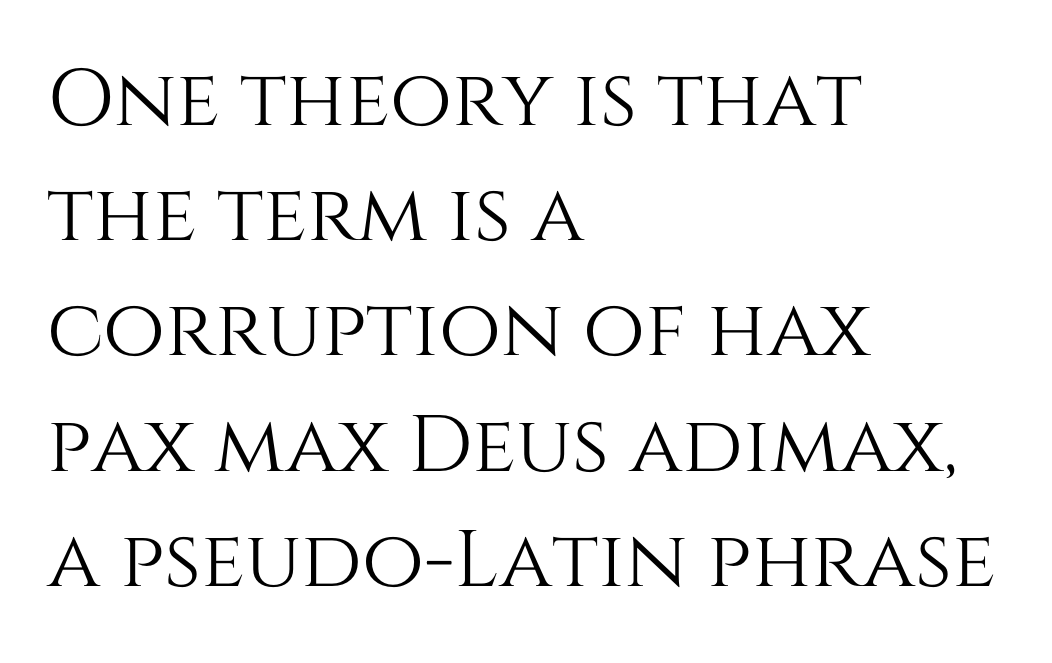
The image shows 80 px text type, upright; set left-aligned, normal line spacing (1.44x), normal letter spacing, not underlined; medium stroke contrast and a large x-height.
